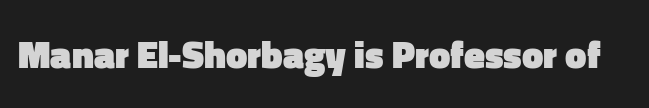
{"serif": "no", "italic": "no", "bold": "yes", "weight": "heavy", "width": "normal", "stroke_contrast": "low", "x_height": "medium", "monospaced": "no", "underline": "no", "letter_spacing": "normal", "letter_spacing_em": 0.0, "glyph_px": 38}
